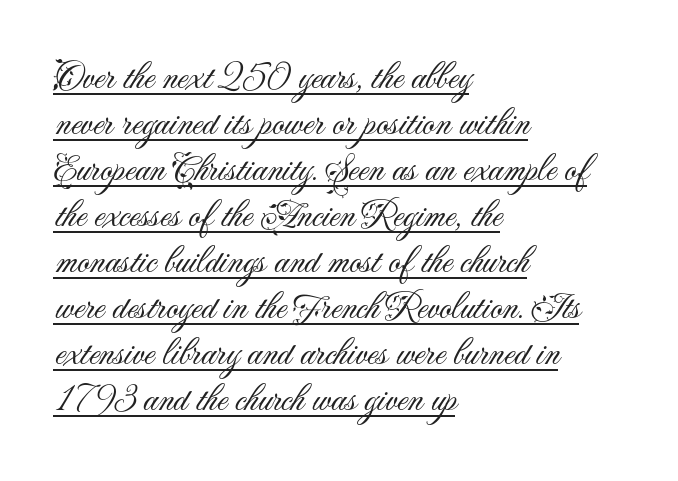
{"serif": "no", "bold": "no", "weight": "light", "width": "normal", "stroke_contrast": "medium", "x_height": "small", "monospaced": "no", "underline": "yes", "align": "left", "line_spacing_ratio": 1.21, "letter_spacing": "normal", "letter_spacing_em": 0.0, "glyph_px": 38}
